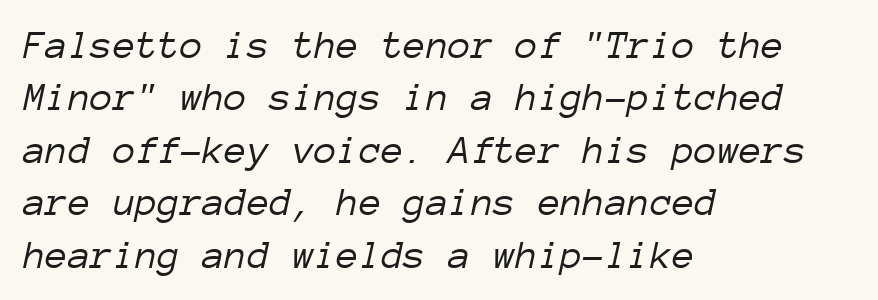
{"italic": "yes", "lean": "right", "slant_degrees": 12, "bold": "no", "weight": "light", "width": "normal", "stroke_contrast": "low", "x_height": "medium", "monospaced": "yes", "underline": "no", "align": "left", "line_spacing": "normal", "line_spacing_ratio": 1.28, "letter_spacing": "normal", "letter_spacing_em": 0.0, "glyph_px": 41}
